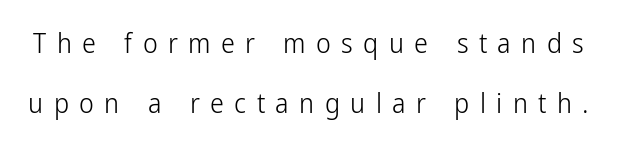
The image shows 28 px light, condensed sans-serif type, upright; set loose line spacing (2.15x), unusually wide letter spacing (+0.37 em), not underlined; low stroke contrast and a medium x-height.
